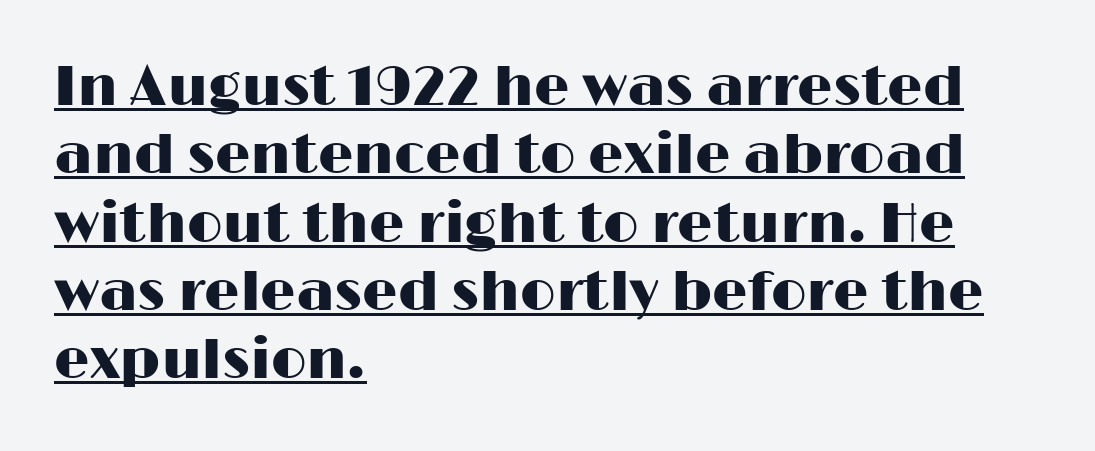
The image shows 56 px wide sans-serif type, upright; set left-aligned, line spacing 1.22x, normal letter spacing, underlined; high stroke contrast and a medium x-height.
